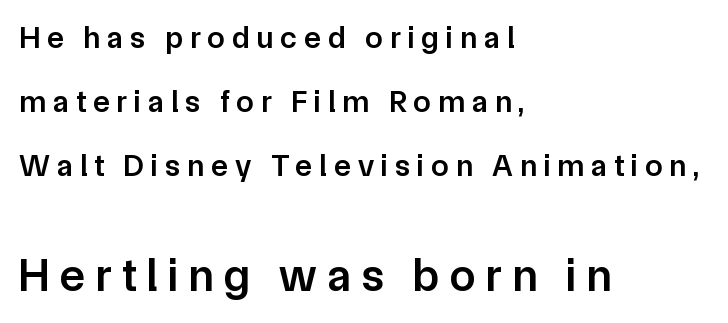
Q: Is the text bold? A: Semi-bold.
Q: Is the text italic (slanted)? A: No, it is upright.
Q: Is the typeface a serif or a sans-serif typeface? A: Sans-serif.
Q: Is the text underlined? A: No.
Q: How is the paragraph aligned? A: Left-aligned.
Q: Is the spacing between letters normal or unusually wide? A: Unusually wide.
Q: Is the spacing between lines tight, normal or loose? A: Loose.
Q: Which block of text is set in a larger size, the first (top) or the second (bottom)? A: The second (bottom) one.
Q: Width (condensed, normal, or wide)? A: Normal.
Q: Stroke contrast? A: Low.
Q: x-height? A: Medium.
Q: Monospaced? A: No.
